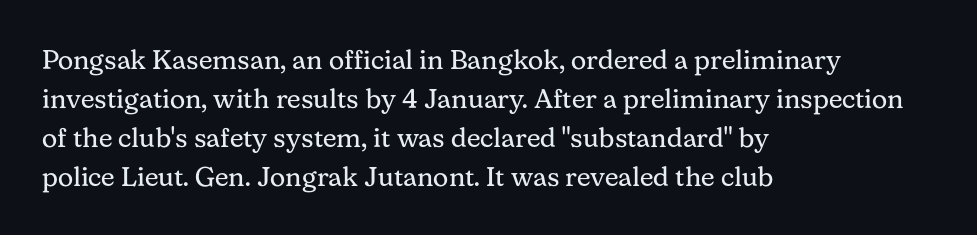
Q: Is the text bold? A: No.
Q: Is the text italic (slanted)? A: No, it is upright.
Q: Is the text underlined? A: No.
Q: How is the paragraph aligned? A: Left-aligned.
Q: Is the spacing between letters normal or unusually wide? A: Normal.
Q: Is the spacing between lines tight, normal or loose? A: Normal.
